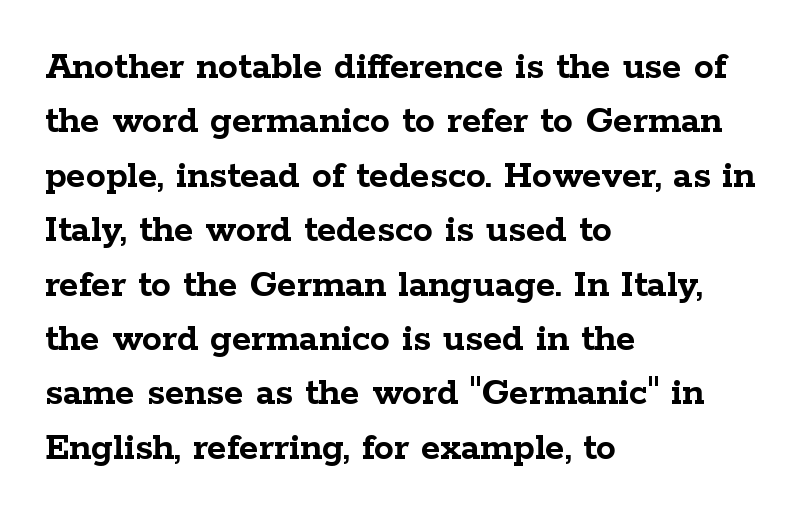
Each new line begins a customary step beneath the previous one. The gap between lines stays unmarked. I'd describe the lettering as bold — thick and assertive. The paragraph has a hard left edge and a soft right edge.
